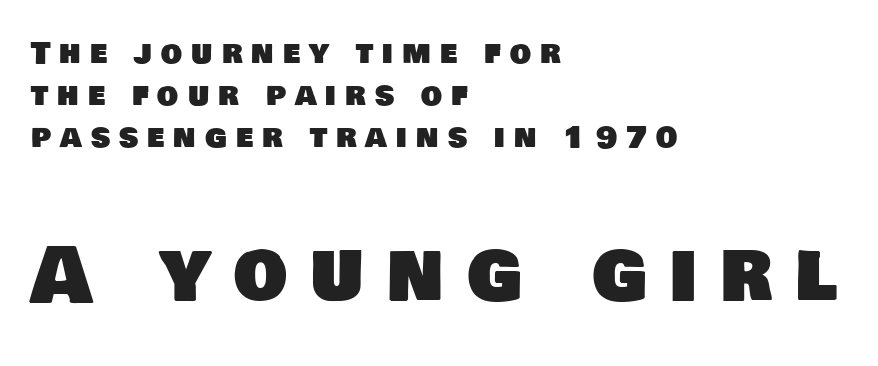
These lines are rendered in a variable-pitch font. The glyphs in this specimen are sans serif. Spacing between characters has been opened up far beyond the box default. The rows are spaced the way most documents space them. Bigger letters appear in the bottom chunk; the top chunk is reduced.
